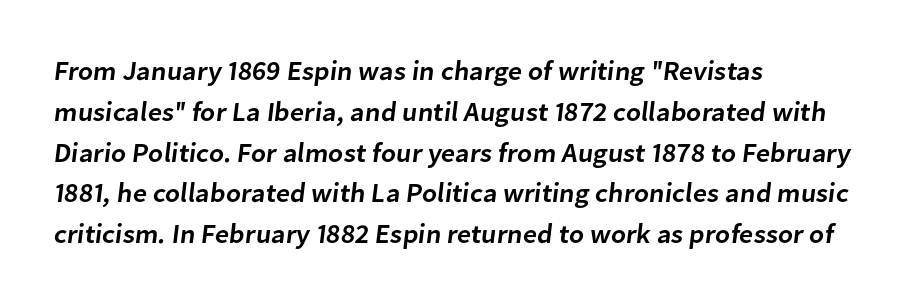
The image shows 27 px text type; set left-aligned, normal line spacing (1.51x), normal letter spacing, not underlined.
